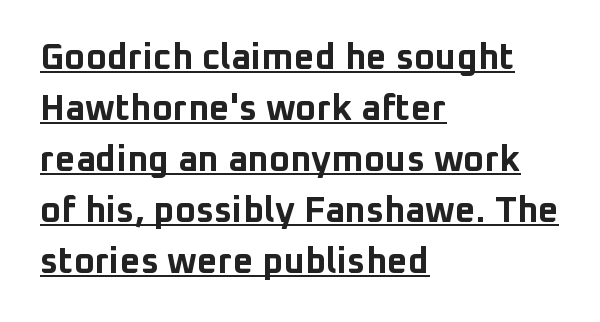
The typesetting leans heavy: a genuine bold. Italic? Not at all — the glyphs are vertical. These lines are set flush left with a ragged right edge. Serifs: no, the terminals of the letterforms are clean.
